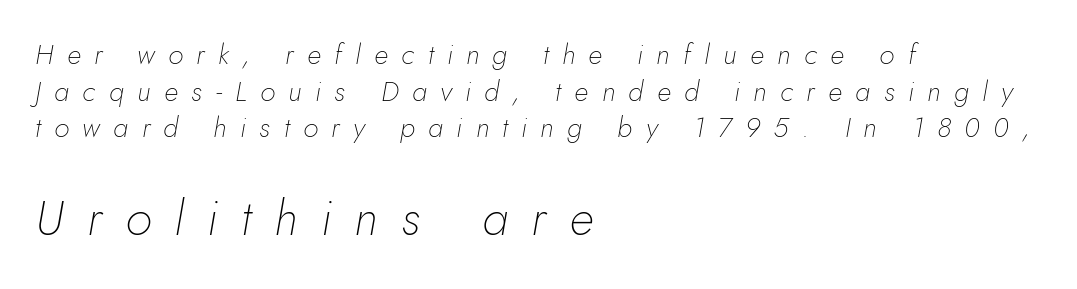
The image shows 49 px thin type, italic (leaning right); set left-aligned, normal line spacing (1.31x), unusually wide letter spacing (+0.48 em), not underlined; the second (bottom) block is 1.75x larger; low stroke contrast and a small x-height.
